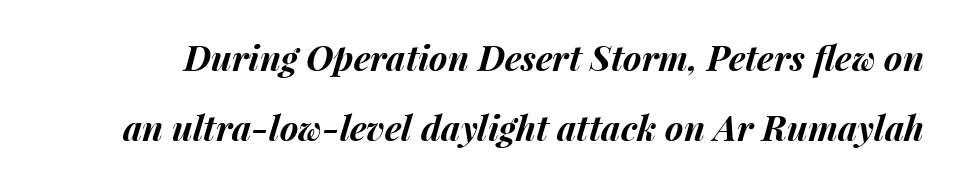
Quick note: italic. Inter-character spacing is left at the font's built-in metrics. Descenders hang freely into open space. In terms of weight, the rendering is a true, heavy bold. Looks like regular typesetting: each glyph gets only the width it needs.
